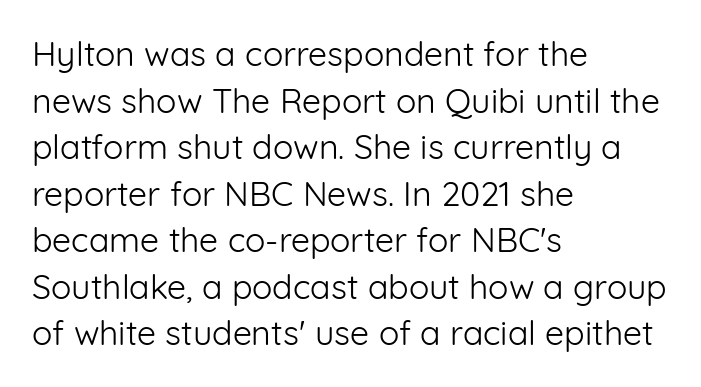
This is not heavy type; no bold has been used. Where is the straight margin? On the left. You can tell it's not italic because the verticals are truly vertical. Typographically, this falls in the sans-serif category.
